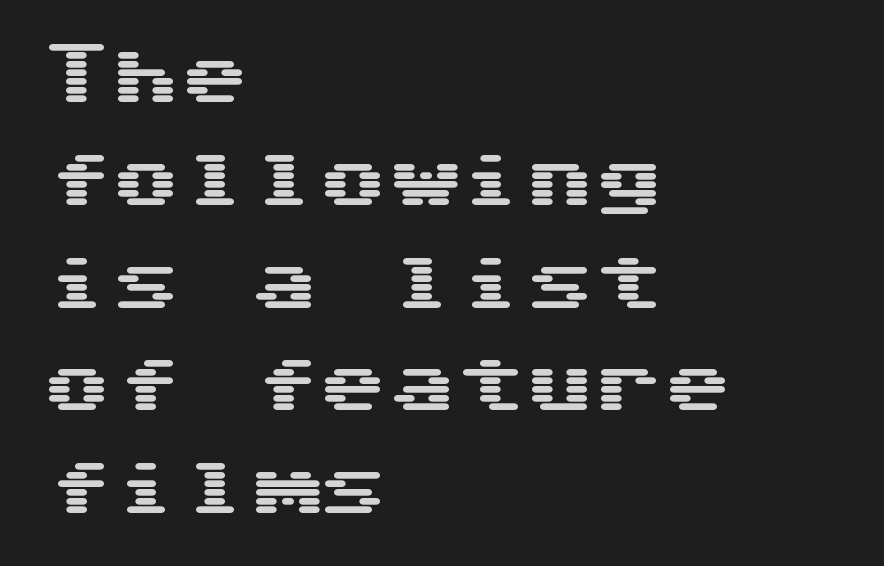
Q: Is the text italic (slanted)? A: No, it is upright.
Q: Is the typeface a serif or a sans-serif typeface? A: Sans-serif.
Q: Is the text underlined? A: No.
Q: How is the paragraph aligned? A: Left-aligned.
Q: Is the spacing between letters normal or unusually wide? A: Normal.
Q: Is the spacing between lines tight, normal or loose? A: Normal.
Q: Width (condensed, normal, or wide)? A: Wide.
Q: Stroke contrast? A: Medium.
Q: x-height? A: Medium.
